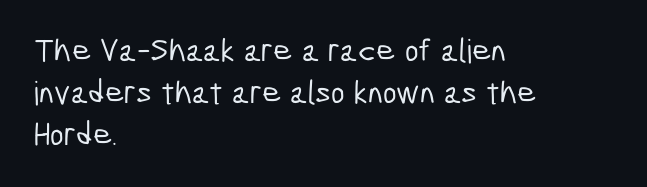
Q: Is the typeface a serif or a sans-serif typeface? A: Sans-serif.
Q: Is the text underlined? A: No.
Q: How is the paragraph aligned? A: Left-aligned.
Q: Is the spacing between letters normal or unusually wide? A: Normal.
Q: Is the spacing between lines tight, normal or loose? A: Normal.
Q: Width (condensed, normal, or wide)? A: Condensed.
Q: Stroke contrast? A: Low.
Q: x-height? A: Medium.
Q: Monospaced? A: No.
